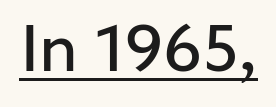
The lettering is marked with a stroke running underneath it. Each letter keeps its own natural width here, so spacing adapts to shape. Look at the tracking — it's just the regular setting, nothing added. The font is comparable to plain body text, perhaps lighter.
